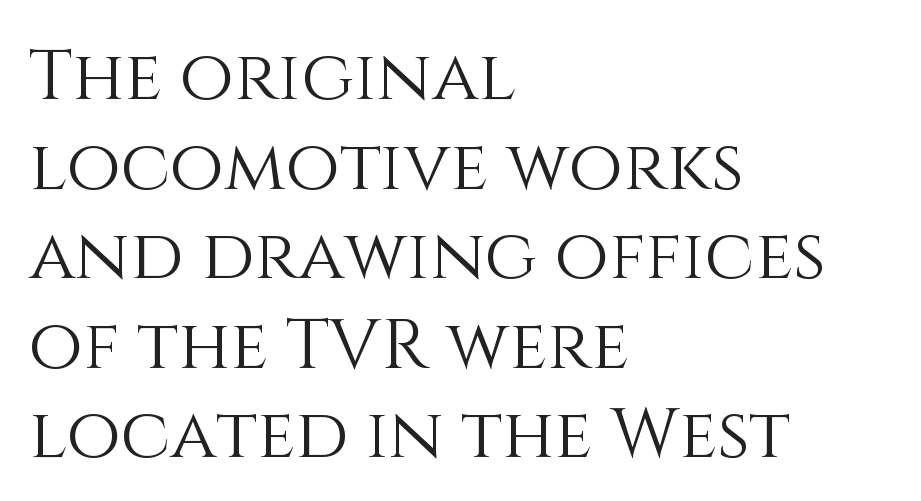
The rag falls on the right side of this text block. Standard letterfit; no display-style spreading of the glyphs. Posture: vertical. Honestly, the row spacing looks completely unremarkable. Varying glyph widths throughout — classic text-font behaviour.
